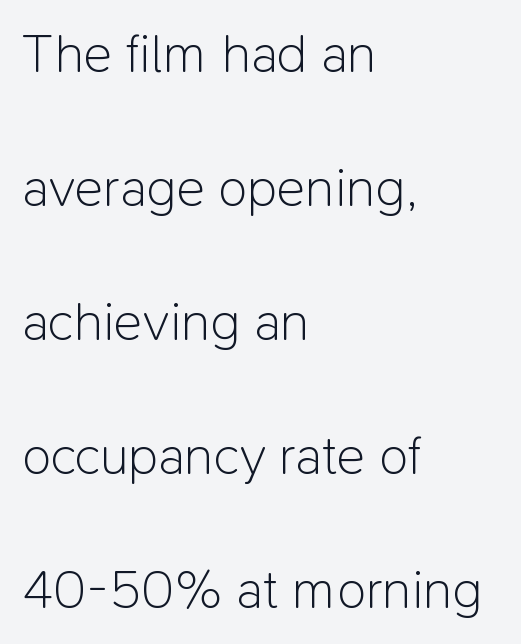
{"serif": "no", "italic": "no", "bold": "no", "weight": "light", "width": "normal", "stroke_contrast": "low", "x_height": "medium", "monospaced": "no", "underline": "no", "align": "left", "line_spacing": "loose", "line_spacing_ratio": 2.48, "letter_spacing": "normal", "letter_spacing_em": 0.0, "glyph_px": 54}
